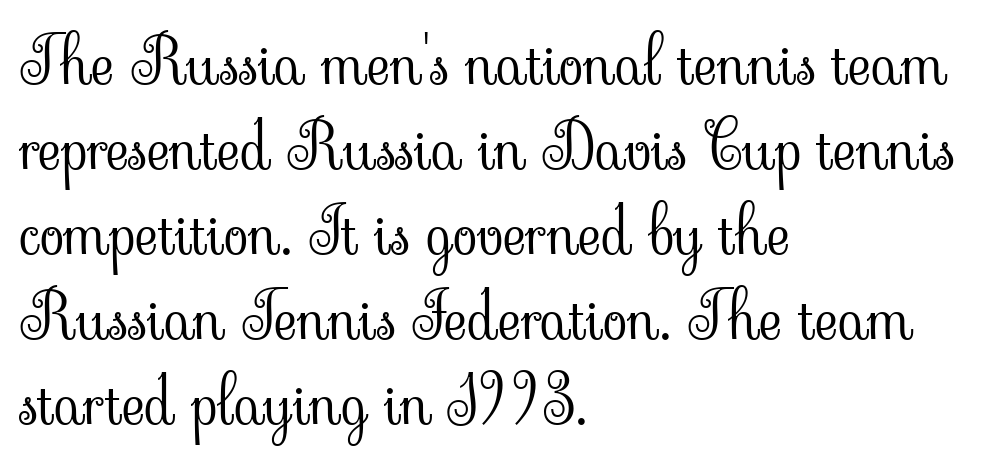
{"serif": "yes", "italic": "no", "bold": "no", "weight": "light", "width": "normal", "stroke_contrast": "low", "x_height": "small", "monospaced": "no", "underline": "no", "align": "left", "line_spacing": "normal", "line_spacing_ratio": 1.33, "letter_spacing": "normal", "letter_spacing_em": 0.0, "glyph_px": 64}
